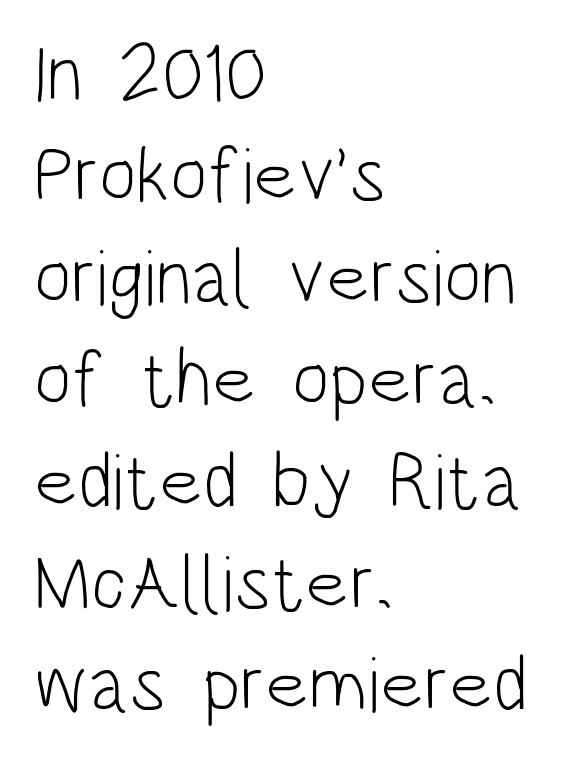
{"serif": "no", "italic": "no", "bold": "no", "weight": "light", "width": "condensed", "stroke_contrast": "low", "x_height": "large", "monospaced": "no", "underline": "no", "align": "left", "line_spacing": "normal", "line_spacing_ratio": 1.29, "letter_spacing": "normal", "letter_spacing_em": 0.0, "glyph_px": 79}
